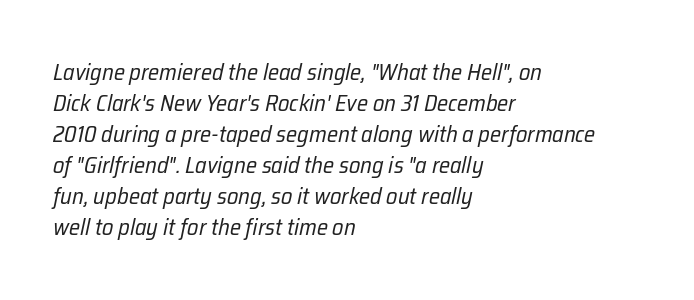
The image shows 23 px text type, italic (leaning right); set left-aligned, normal line spacing (1.35x), normal letter spacing, not underlined.
